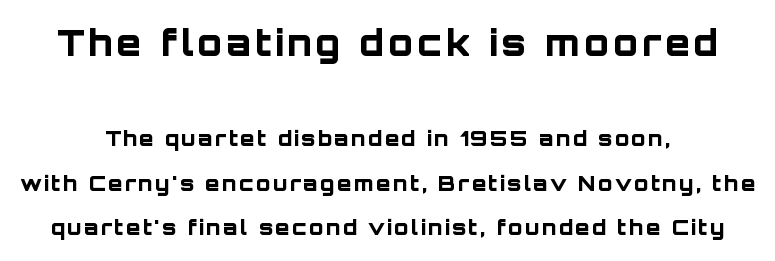
{"serif": "no", "italic": "no", "bold": "yes", "weight": "bold", "width": "normal", "stroke_contrast": "low", "x_height": "large", "monospaced": "no", "underline": "no", "align": "center", "line_spacing": "loose", "line_spacing_ratio": 2.12, "larger_block": "first", "size_ratio": 1.71, "glyph_px": 36}
